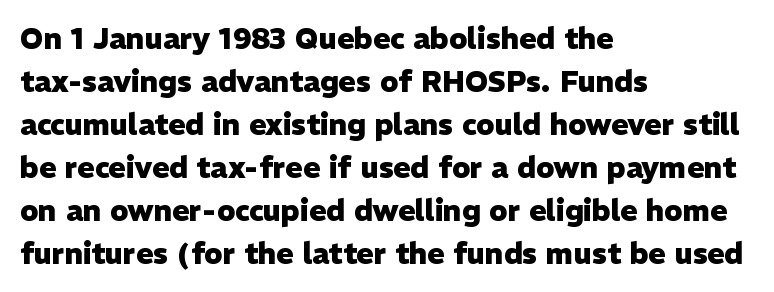
Q: Is the text bold? A: Yes.
Q: Is the text italic (slanted)? A: No, it is upright.
Q: Is the typeface a serif or a sans-serif typeface? A: Sans-serif.
Q: Is the text underlined? A: No.
Q: How is the paragraph aligned? A: Left-aligned.
Q: Is the spacing between letters normal or unusually wide? A: Normal.
Q: Is the spacing between lines tight, normal or loose? A: Normal.
Q: Width (condensed, normal, or wide)? A: Normal.
Q: Stroke contrast? A: Low.
Q: x-height? A: Medium.
Q: Monospaced? A: No.
